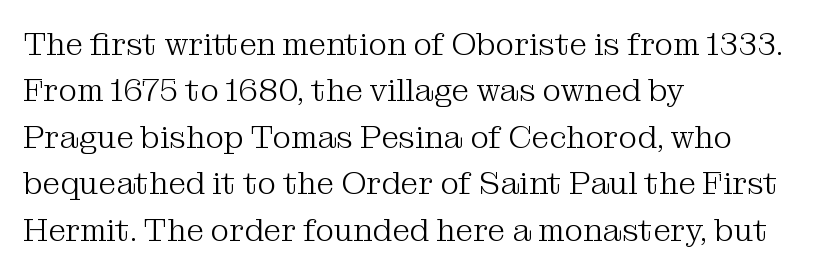
The image shows 32 px light serif type, upright; set left-aligned, normal line spacing (1.45x), normal letter spacing, not underlined; medium stroke contrast and a medium x-height.
